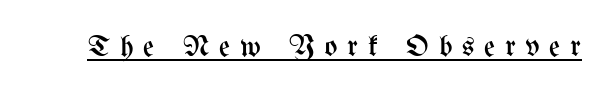
The font's upright variant was chosen for this text. Looks like regular typesetting: each glyph gets only the width it needs. The type is letterspaced generously, with wide tracking. Is the stroke heavy? The answer is a plain regular-or-lighter. The rendering uses the underline text-decoration.
